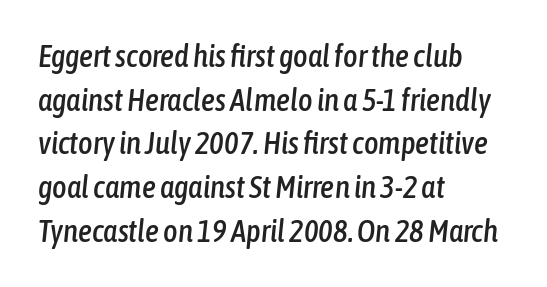
The image shows 31 px condensed type, italic (leaning right); set left-aligned, normal line spacing (1.41x), normal letter spacing, not underlined; low stroke contrast and a medium x-height.
